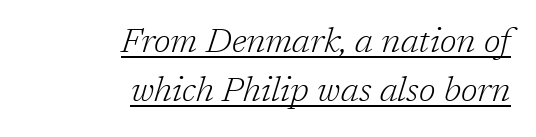
The font's italic variant was chosen for this text. This rendering features underlined lettering. The ragged edge is on the left, which tells us the setting is flush right. No extra tracking has been applied to these lines. A quiet, ordinary-to-light weight characterises the typeface.
